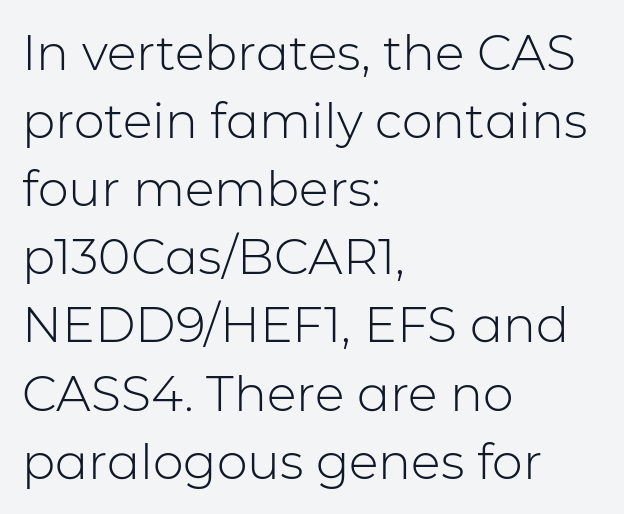
Q: Is the text bold? A: No.
Q: Is the text italic (slanted)? A: No, it is upright.
Q: Is the typeface a serif or a sans-serif typeface? A: Sans-serif.
Q: Is the text underlined? A: No.
Q: How is the paragraph aligned? A: Left-aligned.
Q: Is the spacing between letters normal or unusually wide? A: Normal.
Q: Is the spacing between lines tight, normal or loose? A: Normal.
Q: Width (condensed, normal, or wide)? A: Normal.
Q: Stroke contrast? A: Low.
Q: x-height? A: Medium.
Q: Monospaced? A: No.
